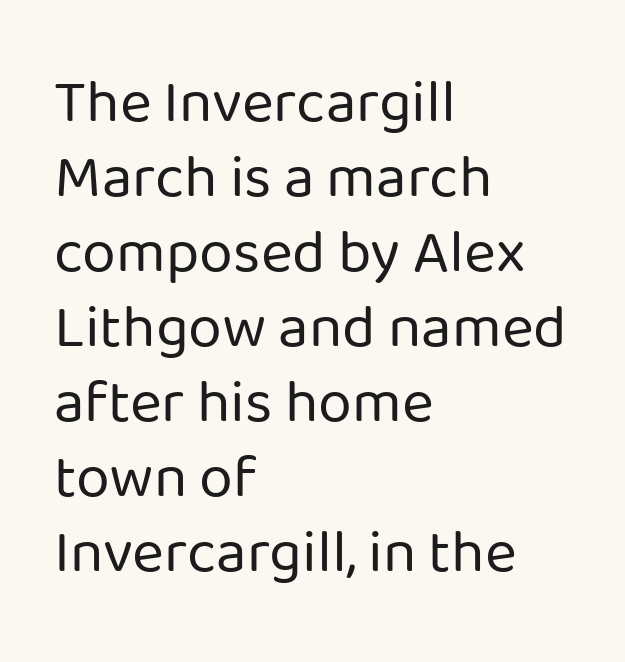
Q: Is the text bold? A: No.
Q: Is the text italic (slanted)? A: No, it is upright.
Q: Is the typeface a serif or a sans-serif typeface? A: Sans-serif.
Q: Is the text underlined? A: No.
Q: How is the paragraph aligned? A: Left-aligned.
Q: Is the spacing between letters normal or unusually wide? A: Normal.
Q: Width (condensed, normal, or wide)? A: Normal.
Q: Stroke contrast? A: Low.
Q: x-height? A: Medium.
Q: Monospaced? A: No.
